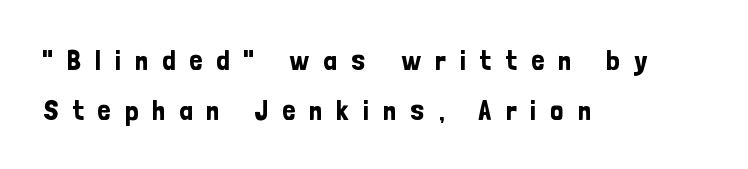
{"serif": "no", "italic": "no", "width": "condensed", "stroke_contrast": "low", "x_height": "medium", "monospaced": "no", "underline": "no", "align": "left", "line_spacing_ratio": 1.72, "letter_spacing": "wide", "letter_spacing_em": 0.48, "glyph_px": 29}
